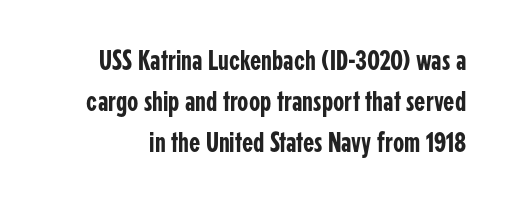
The image shows 29 px condensed sans-serif type, upright; set normal line spacing (1.41x), normal letter spacing, not underlined; low stroke contrast and a medium x-height.
